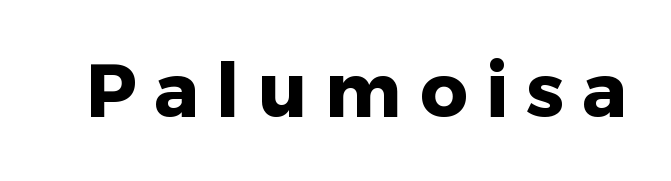
The image shows 74 px heavy sans-serif type, upright; set unusually wide letter spacing (+0.24 em), not underlined; low stroke contrast and a medium x-height.
